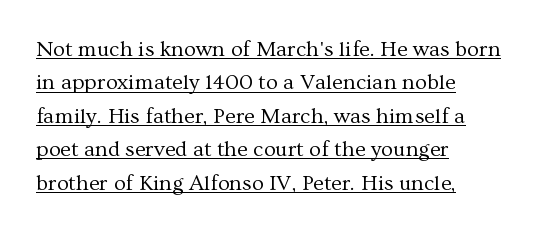
The image shows 22 px text type, upright; set left-aligned, normal line spacing (1.52x), normal letter spacing, underlined.
